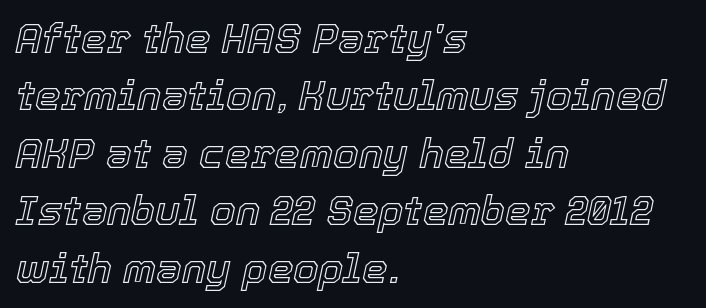
The image shows 41 px text type, italic (leaning right); set left-aligned, normal line spacing (1.4x), normal letter spacing, not underlined; a medium x-height.
